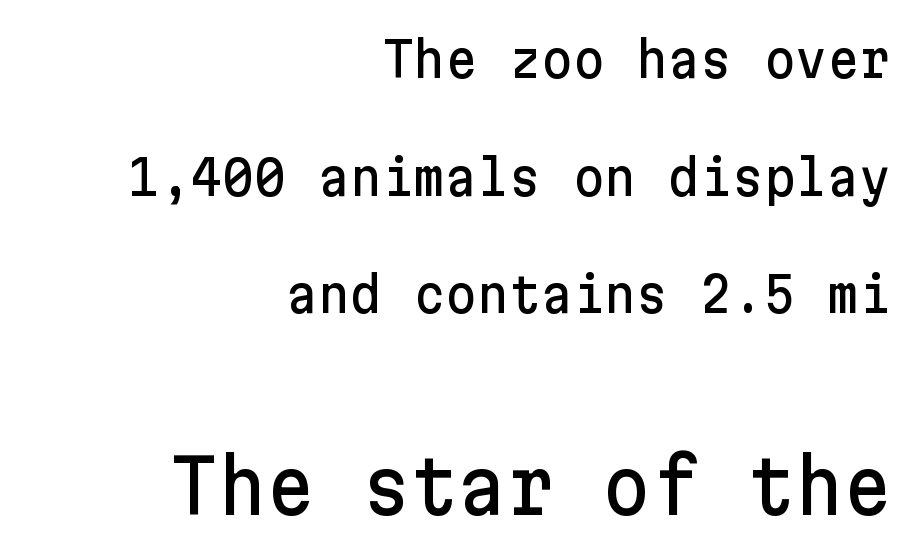
{"serif": "no", "italic": "no", "width": "normal", "stroke_contrast": "low", "x_height": "medium", "underline": "no", "align": "right", "line_spacing": "loose", "line_spacing_ratio": 2.4, "letter_spacing": "normal", "letter_spacing_em": 0.0, "larger_block": "second", "size_ratio": 1.51, "glyph_px": 74}
